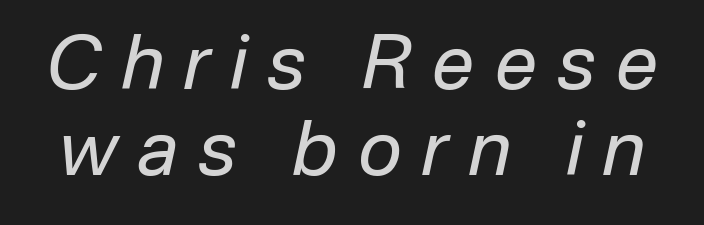
The image shows 75 px regular-weight type, italic (leaning right); set tight line spacing (1.15x), unusually wide letter spacing (+0.27 em), not underlined; low stroke contrast and a medium x-height.
